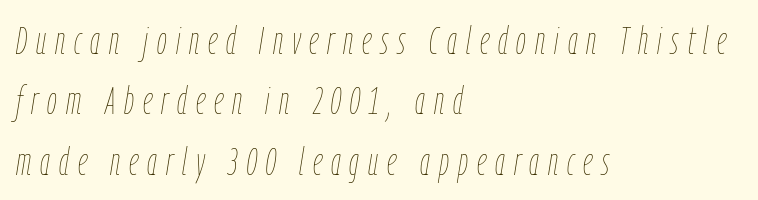
Q: Is the text bold? A: No.
Q: Is the text italic (slanted)? A: Yes, it leans right by about 9 degrees.
Q: Is the text underlined? A: No.
Q: How is the paragraph aligned? A: Left-aligned.
Q: Is the spacing between letters normal or unusually wide? A: Unusually wide.
Q: Is the spacing between lines tight, normal or loose? A: Normal.
Q: Width (condensed, normal, or wide)? A: Condensed.
Q: Stroke contrast? A: Low.
Q: x-height? A: Medium.
Q: Monospaced? A: No.
